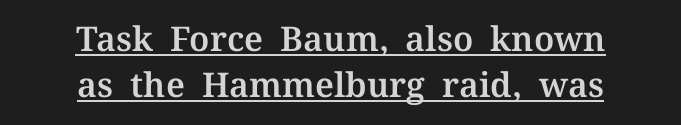
Here the glyphs are tracked normally, forming tight word shapes. Centered paragraph, ragged on both sides. The typeface chosen for these lines features serifs. Do the characters align in a grid? No, the font is proportional. The axis of the letterforms is exactly vertical. The words here are underlined.
